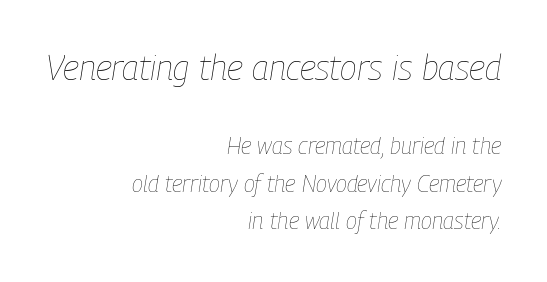
{"italic": "yes", "lean": "right", "slant_degrees": 9, "bold": "no", "weight": "thin", "width": "condensed", "stroke_contrast": "low", "x_height": "medium", "monospaced": "no", "underline": "no", "align": "right", "line_spacing": "normal", "line_spacing_ratio": 1.63, "letter_spacing": "normal", "letter_spacing_em": 0.0, "larger_block": "first", "size_ratio": 1.52, "glyph_px": 35}
